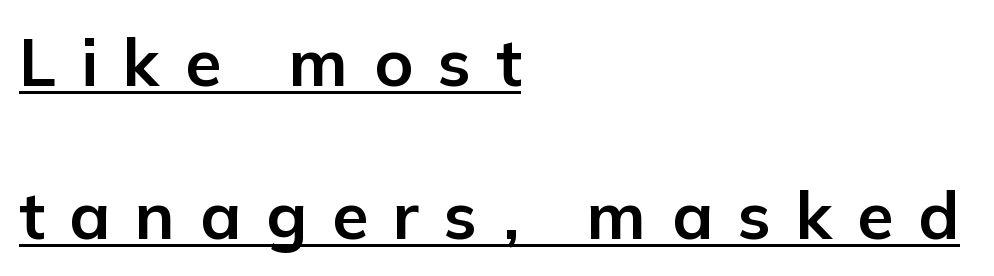
Q: Is the text bold? A: Yes.
Q: Is the text italic (slanted)? A: No, it is upright.
Q: Is the typeface a serif or a sans-serif typeface? A: Sans-serif.
Q: Is the text underlined? A: Yes.
Q: How is the paragraph aligned? A: Left-aligned.
Q: Is the spacing between letters normal or unusually wide? A: Unusually wide.
Q: Is the spacing between lines tight, normal or loose? A: Loose.
Q: Width (condensed, normal, or wide)? A: Normal.
Q: Stroke contrast? A: Low.
Q: x-height? A: Medium.
Q: Monospaced? A: No.
